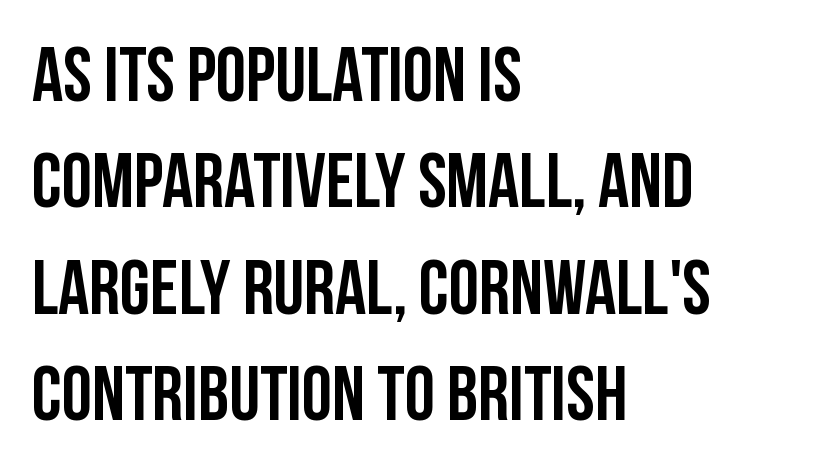
{"serif": "no", "italic": "no", "width": "condensed", "stroke_contrast": "low", "x_height": "large", "monospaced": "no", "underline": "no", "align": "left", "line_spacing": "normal", "line_spacing_ratio": 1.38, "letter_spacing": "normal", "letter_spacing_em": 0.0, "glyph_px": 77}
